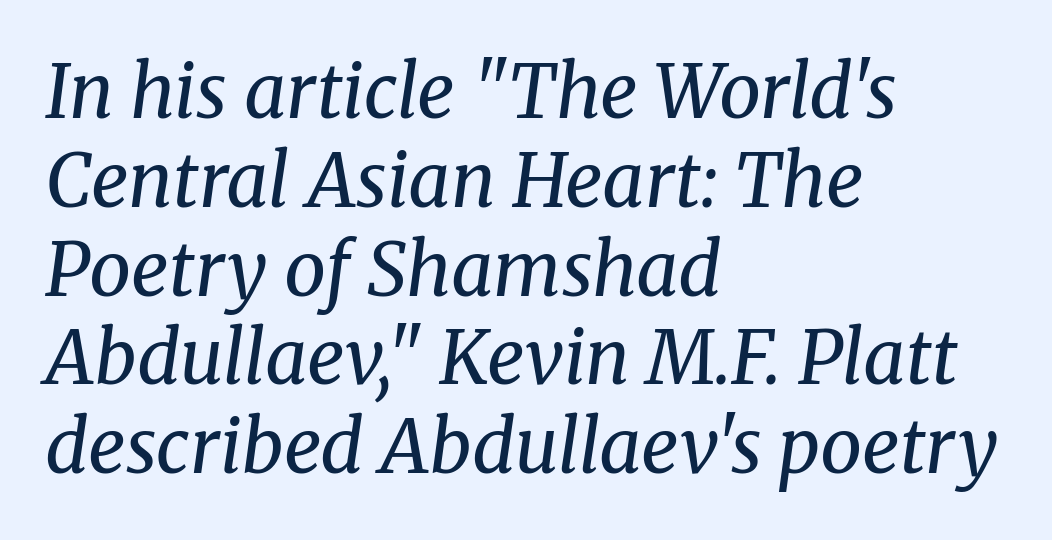
Q: Is the text bold? A: No.
Q: Is the text italic (slanted)? A: Yes, it leans right by about 8 degrees.
Q: Is the typeface a serif or a sans-serif typeface? A: Serif.
Q: Is the text underlined? A: No.
Q: How is the paragraph aligned? A: Left-aligned.
Q: Is the spacing between letters normal or unusually wide? A: Normal.
Q: Width (condensed, normal, or wide)? A: Normal.
Q: Stroke contrast? A: Medium.
Q: x-height? A: Medium.
Q: Monospaced? A: No.
